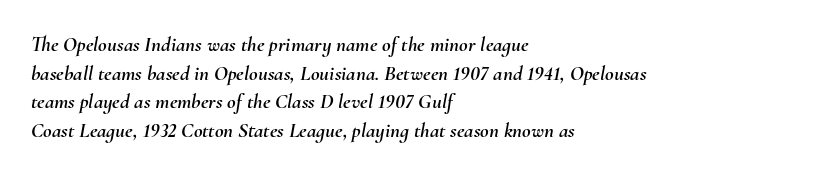
{"italic": "yes", "lean": "right", "slant_degrees": 10, "underline": "no", "align": "left", "line_spacing": "normal", "line_spacing_ratio": 1.36, "letter_spacing": "normal", "letter_spacing_em": 0.0, "glyph_px": 21}
